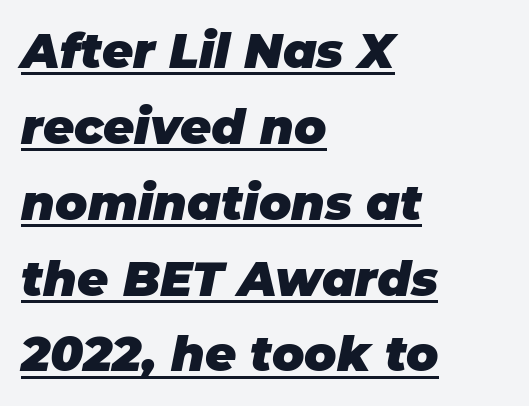
The image shows 48 px heavy type, italic (leaning right); set left-aligned, normal line spacing (1.58x), normal letter spacing, underlined; low stroke contrast and a large x-height.
